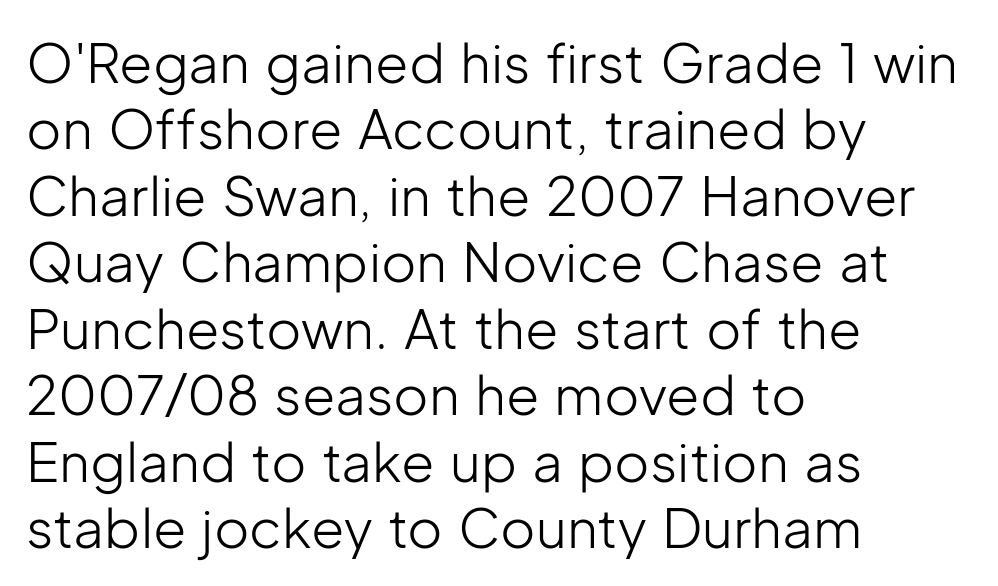
{"serif": "no", "italic": "no", "bold": "no", "weight": "light", "width": "normal", "stroke_contrast": "low", "x_height": "medium", "monospaced": "no", "underline": "no", "align": "left", "line_spacing_ratio": 1.23, "letter_spacing": "normal", "letter_spacing_em": 0.0, "glyph_px": 54}
